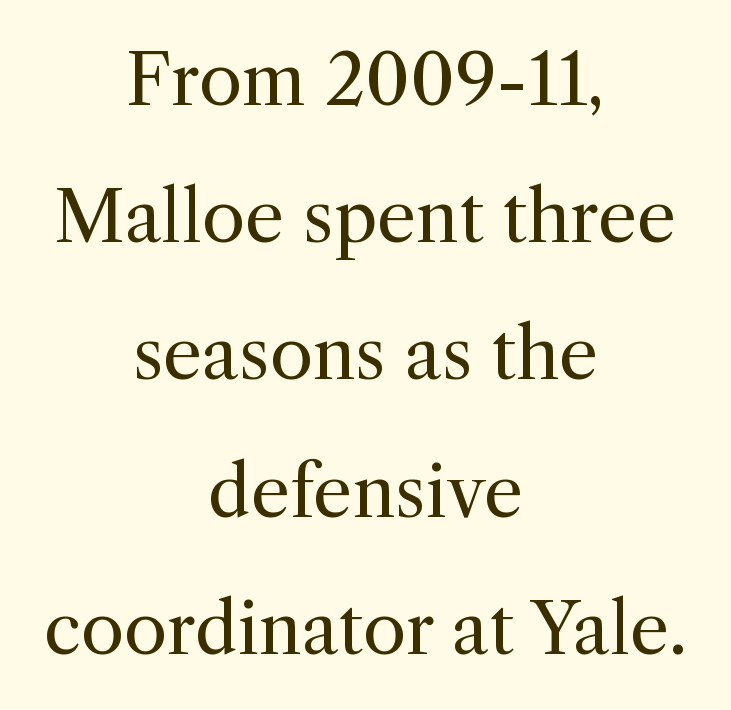
{"serif": "yes", "italic": "no", "bold": "no", "weight": "regular", "width": "normal", "x_height": "medium", "monospaced": "no", "underline": "no", "align": "center", "line_spacing": "loose", "line_spacing_ratio": 1.96, "letter_spacing": "normal", "letter_spacing_em": 0.0, "glyph_px": 70}
